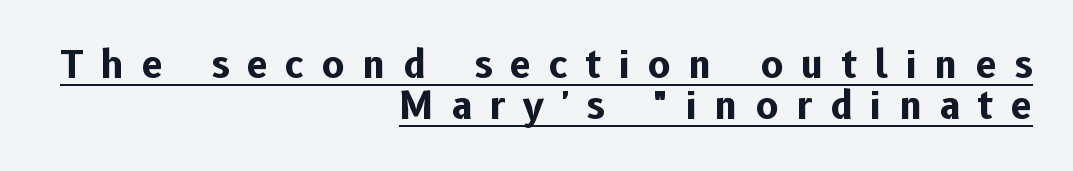
Q: Is the text bold? A: Yes.
Q: Is the text italic (slanted)? A: No, it is upright.
Q: Is the typeface a serif or a sans-serif typeface? A: Sans-serif.
Q: Is the text underlined? A: Yes.
Q: How is the paragraph aligned? A: Right-aligned.
Q: Is the spacing between letters normal or unusually wide? A: Unusually wide.
Q: Is the spacing between lines tight, normal or loose? A: Tight.
Q: Width (condensed, normal, or wide)? A: Normal.
Q: Stroke contrast? A: Low.
Q: x-height? A: Medium.
Q: Monospaced? A: No.
